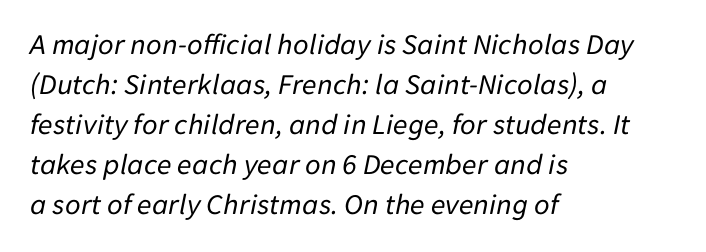
Q: Is the text bold? A: No.
Q: Is the text italic (slanted)? A: Yes, it leans right by about 11 degrees.
Q: Is the text underlined? A: No.
Q: How is the paragraph aligned? A: Left-aligned.
Q: Is the spacing between letters normal or unusually wide? A: Normal.
Q: Is the spacing between lines tight, normal or loose? A: Normal.
Q: Width (condensed, normal, or wide)? A: Normal.
Q: Stroke contrast? A: Low.
Q: x-height? A: Medium.
Q: Monospaced? A: No.
